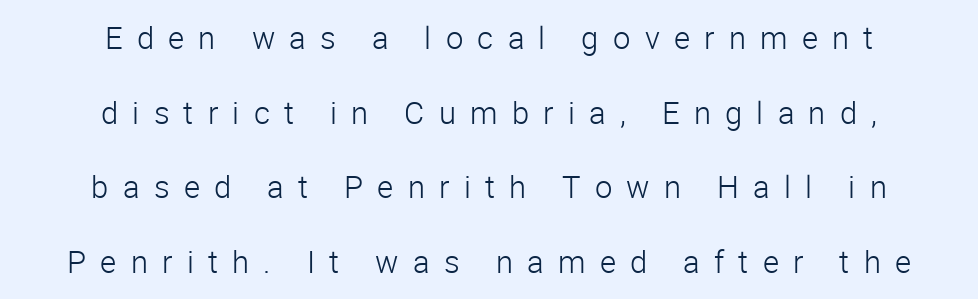
The line texture is sparse and dotted thanks to wide tracking. Here the designer chose a conventional face with non-uniform glyph widths. Words float on clear page, feet unadorned. This rendering employs a face without finishing strokes, i.e., a sans-serif.
